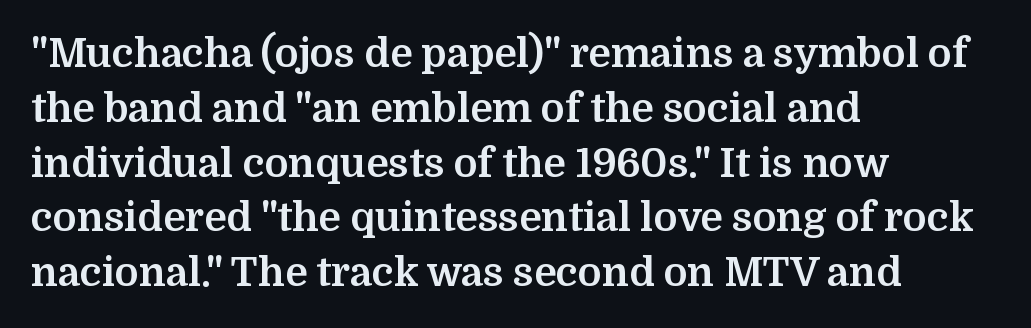
The image shows 40 px bold serif type, upright; set left-aligned, normal line spacing (1.37x), normal letter spacing, not underlined; medium stroke contrast and a medium x-height.
